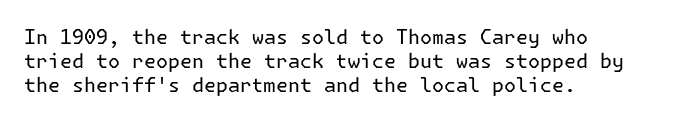
Descenders are the only things crossing below the line. Letters have the restrained weight of plain body copy at most. Where is the straight margin? On the left. Between one letter and the next there's only the usual sliver of space.
